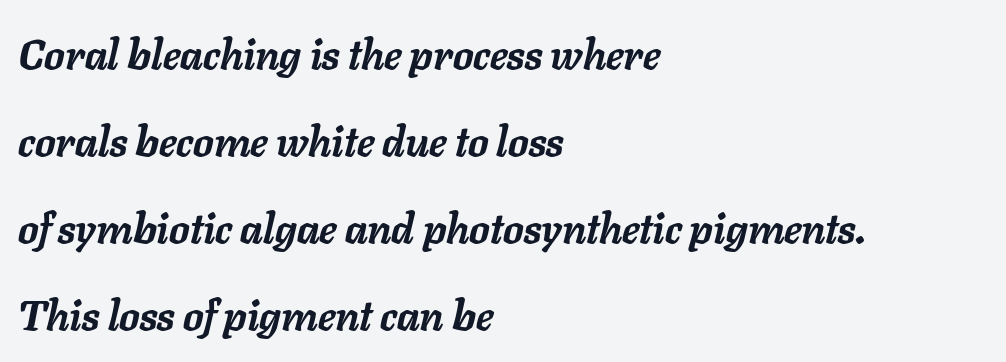
Q: Is the text bold? A: Yes.
Q: Is the text italic (slanted)? A: Yes, it leans right by about 11 degrees.
Q: Is the text underlined? A: No.
Q: How is the paragraph aligned? A: Left-aligned.
Q: Is the spacing between letters normal or unusually wide? A: Normal.
Q: Is the spacing between lines tight, normal or loose? A: Loose.
Q: Width (condensed, normal, or wide)? A: Normal.
Q: Stroke contrast? A: Low.
Q: x-height? A: Medium.
Q: Monospaced? A: No.
